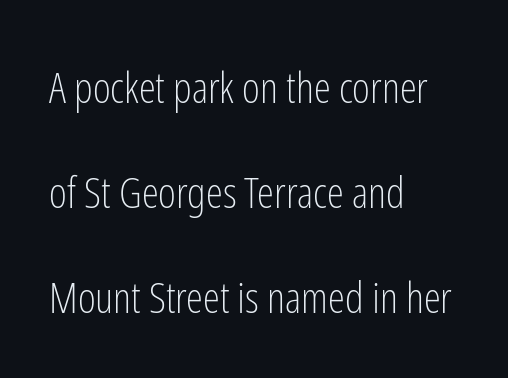
{"serif": "no", "italic": "no", "bold": "no", "weight": "light", "width": "condensed", "stroke_contrast": "low", "x_height": "medium", "monospaced": "no", "underline": "no", "align": "left", "line_spacing": "loose", "line_spacing_ratio": 2.44, "letter_spacing": "normal", "letter_spacing_em": 0.0, "glyph_px": 43}
